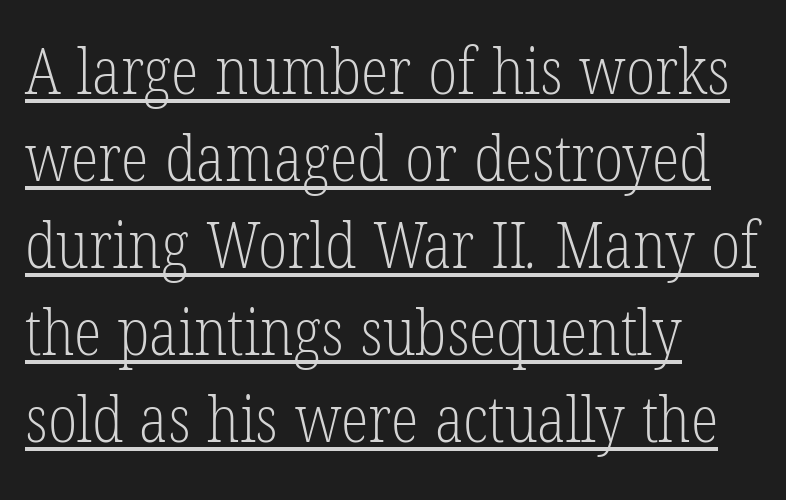
Do the characters align in a grid? No, the font is proportional. This block has exactly the height ordinary leading produces. The rag falls on the right side of this text block. Each line of the rendering has a horizontal stroke beneath the glyphs.
